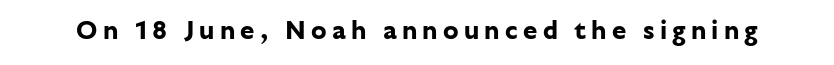
{"italic": "no", "bold": "yes", "underline": "no", "letter_spacing": "wide", "letter_spacing_em": 0.2, "glyph_px": 26}
